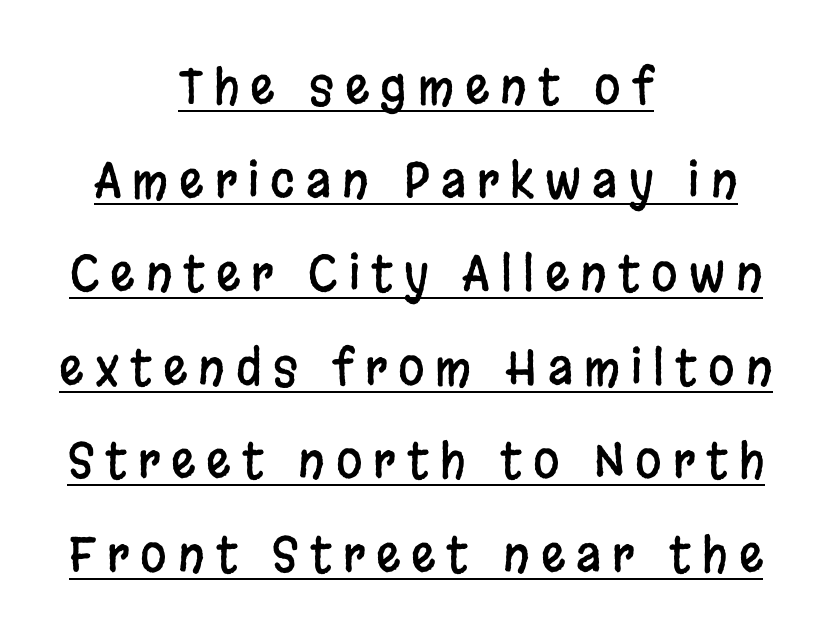
Is this a fixed-width face? No — the glyphs have proportional, varying widths. Honestly, the rows look like they've been pulled way apart. This sample uses expanded letter spacing, leaving extra air between glyphs. The text was rendered using a sans face with plain stroke endings.
